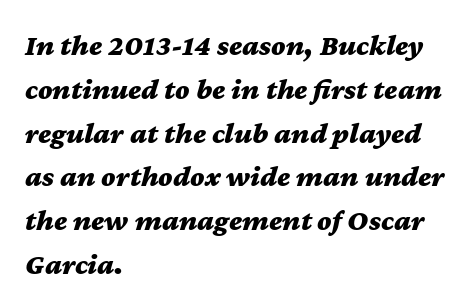
Just letters on the line, the space beneath them empty. Looks like regular typesetting: each glyph gets only the width it needs. If you measured baseline to baseline, you'd find a middling distance. Posture: slanted.
